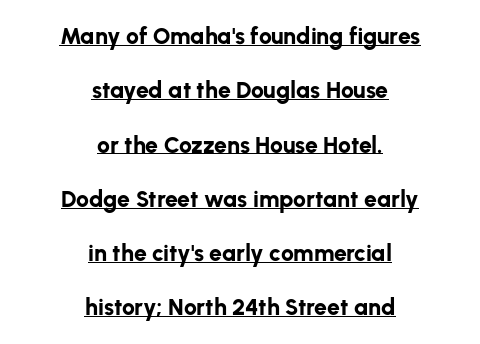
The image shows 23 px bold type, upright; set centered, loose line spacing (2.36x), normal letter spacing, underlined.
